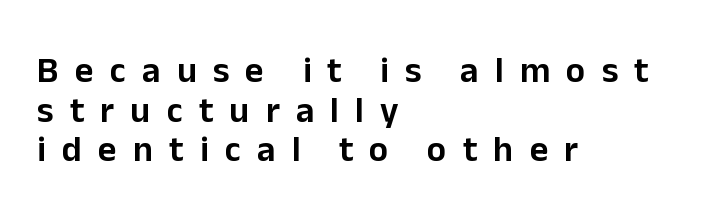
{"serif": "no", "italic": "no", "width": "normal", "stroke_contrast": "low", "x_height": "medium", "monospaced": "no", "underline": "no", "align": "left", "line_spacing": "tight", "line_spacing_ratio": 1.1, "letter_spacing": "wide", "letter_spacing_em": 0.45, "glyph_px": 36}
